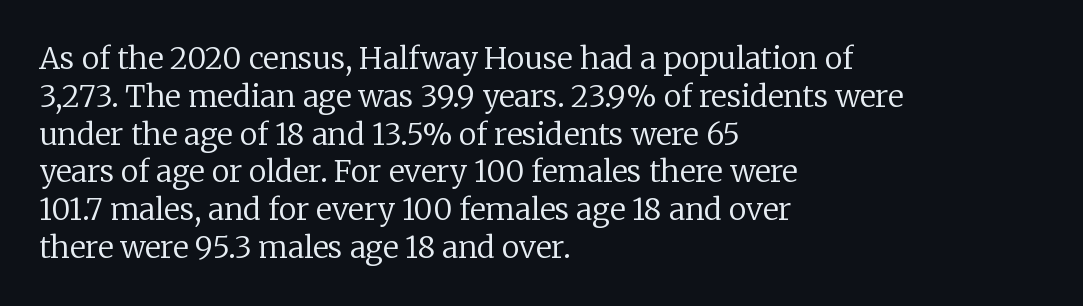
The image shows 30 px regular-weight serif type, upright; set left-aligned, normal line spacing (1.26x), normal letter spacing, not underlined; low stroke contrast and a medium x-height.
